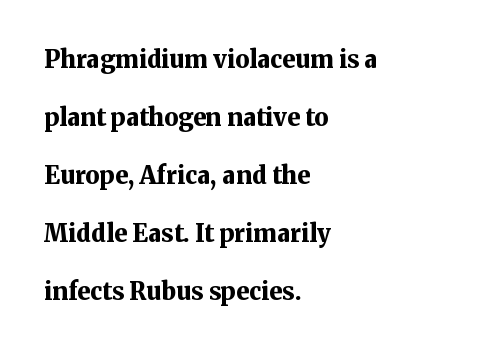
The image shows 24 px bold type, upright; set left-aligned, loose line spacing (2.42x), normal letter spacing, not underlined.
